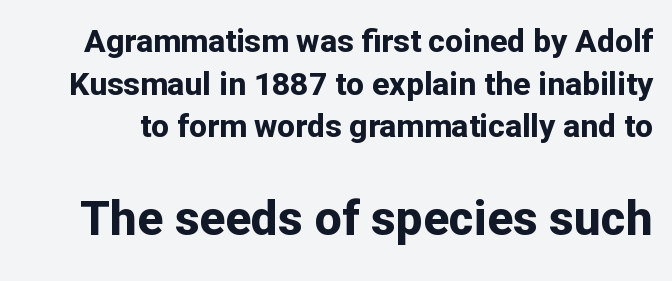
Q: Is the text bold? A: Yes.
Q: Is the text italic (slanted)? A: No, it is upright.
Q: Is the typeface a serif or a sans-serif typeface? A: Sans-serif.
Q: Is the text underlined? A: No.
Q: Is the spacing between letters normal or unusually wide? A: Normal.
Q: Is the spacing between lines tight, normal or loose? A: Normal.
Q: Which block of text is set in a larger size, the first (top) or the second (bottom)? A: The second (bottom) one.
Q: Width (condensed, normal, or wide)? A: Normal.
Q: Stroke contrast? A: Low.
Q: x-height? A: Medium.
Q: Monospaced? A: No.
